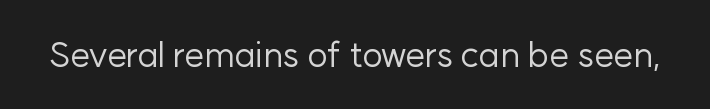
Default kerning and tracking; the words read as compact shapes. The typeface has the unassuming heft of standard copy or less. If you drew a line through each stem, it would be perfectly vertical. The rendering uses natural spacing where letterforms have individual widths.
